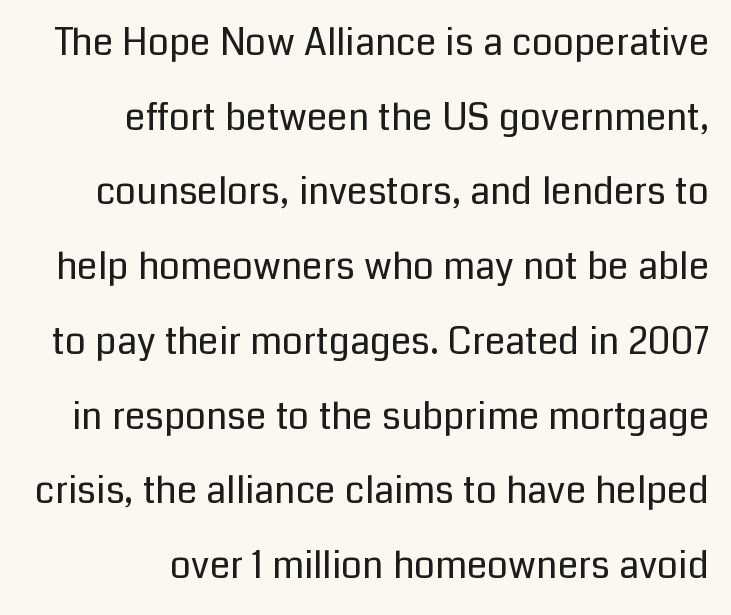
Q: Is the text bold? A: No.
Q: Is the text italic (slanted)? A: No, it is upright.
Q: Is the typeface a serif or a sans-serif typeface? A: Sans-serif.
Q: Is the text underlined? A: No.
Q: How is the paragraph aligned? A: Right-aligned.
Q: Is the spacing between letters normal or unusually wide? A: Normal.
Q: Is the spacing between lines tight, normal or loose? A: Loose.
Q: Width (condensed, normal, or wide)? A: Normal.
Q: Stroke contrast? A: Low.
Q: x-height? A: Medium.
Q: Monospaced? A: No.
